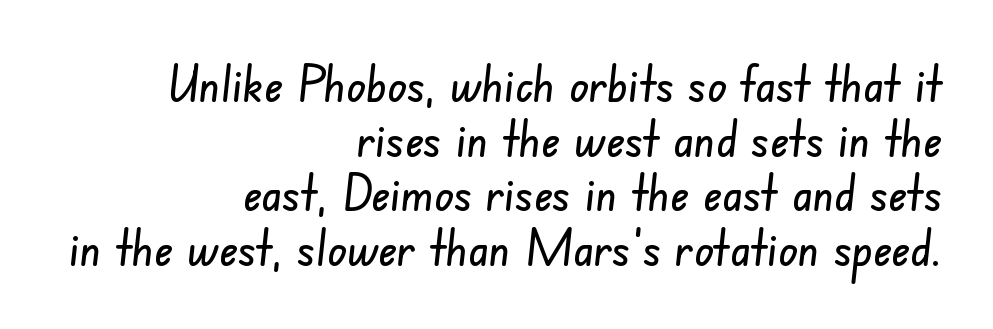
The image shows 51 px condensed sans-serif type; set right-aligned, tight line spacing (1.07x), normal letter spacing, not underlined; low stroke contrast and a small x-height.
